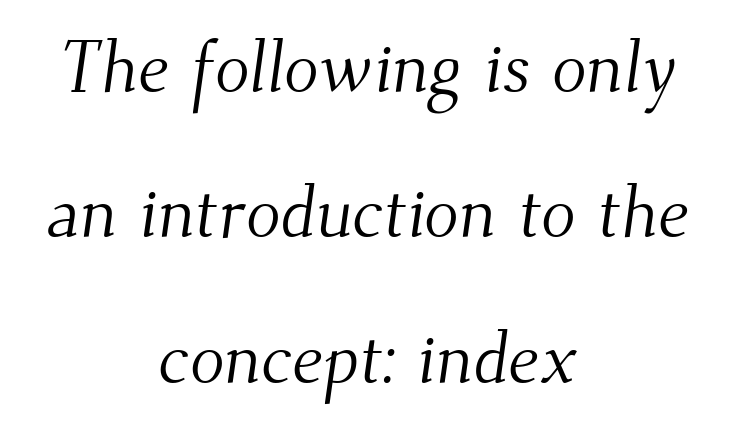
Q: Is the text bold? A: No.
Q: Is the typeface a serif or a sans-serif typeface? A: Serif.
Q: Is the text underlined? A: No.
Q: How is the paragraph aligned? A: Centered.
Q: Is the spacing between letters normal or unusually wide? A: Normal.
Q: Is the spacing between lines tight, normal or loose? A: Loose.
Q: Width (condensed, normal, or wide)? A: Normal.
Q: Stroke contrast? A: Medium.
Q: x-height? A: Small.
Q: Monospaced? A: No.
